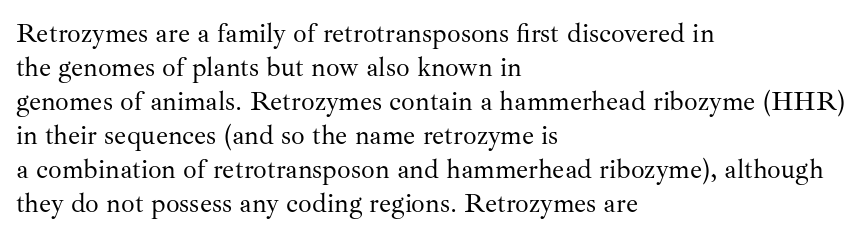
{"italic": "no", "bold": "no", "underline": "no", "align": "left", "line_spacing": "normal", "line_spacing_ratio": 1.26, "letter_spacing": "normal", "letter_spacing_em": 0.0, "glyph_px": 27}
